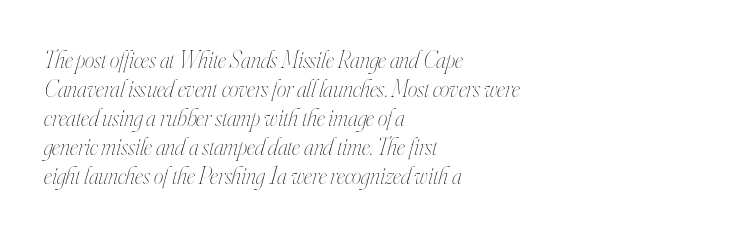
The image shows 24 px text type, italic (leaning right); set left-aligned, line spacing 1.21x, normal letter spacing, not underlined.
